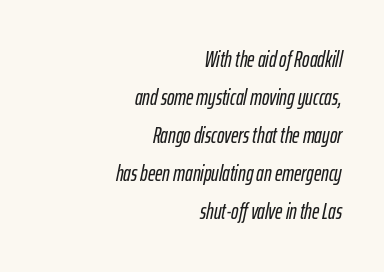
Q: Is the text italic (slanted)? A: Yes, it leans right by about 12 degrees.
Q: Is the text underlined? A: No.
Q: How is the paragraph aligned? A: Right-aligned.
Q: Is the spacing between letters normal or unusually wide? A: Normal.
